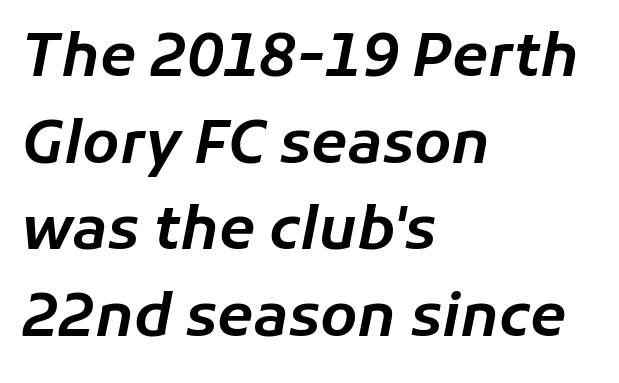
Students, observe: this is what conventionally led text looks like. Honestly, there is no underline to notice here at all. The rag falls on the right side of this text block. Style check: oblique. Observe the ordinary spacing: letters are neighbours, not strangers.
